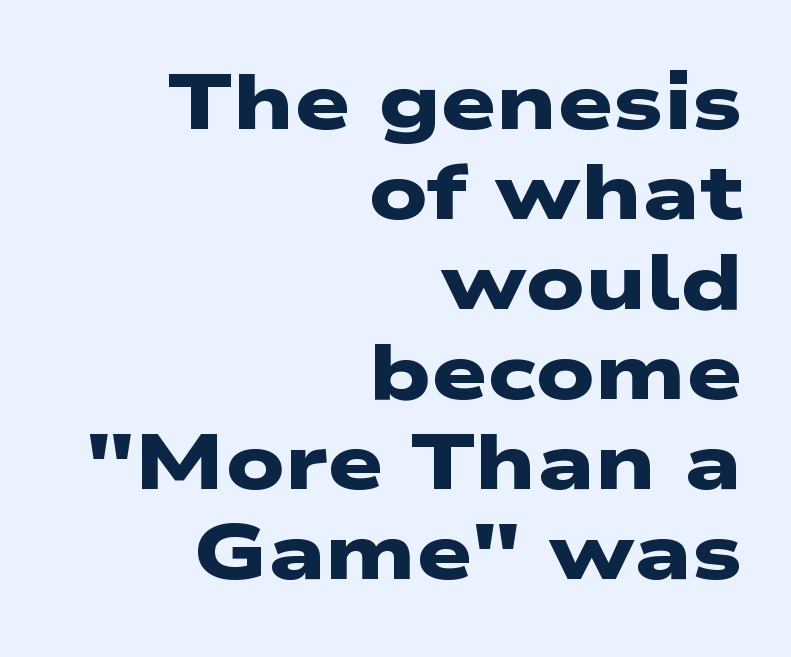
Is there much room between lines? No — they nearly touch. Stroke terminals: plain, sans-serif. This sample has the flowing, uneven cadence of proportional lettering. In terms of letterspacing, this is plain default setting.
